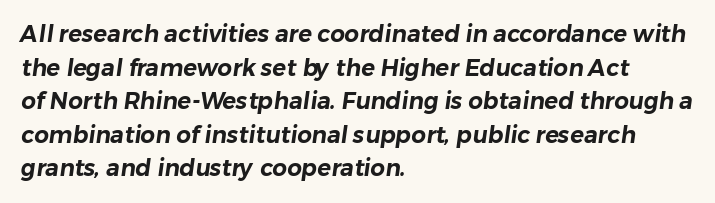
Q: Is the text underlined? A: No.
Q: How is the paragraph aligned? A: Left-aligned.
Q: Is the spacing between letters normal or unusually wide? A: Normal.
Q: Is the spacing between lines tight, normal or loose? A: Normal.
